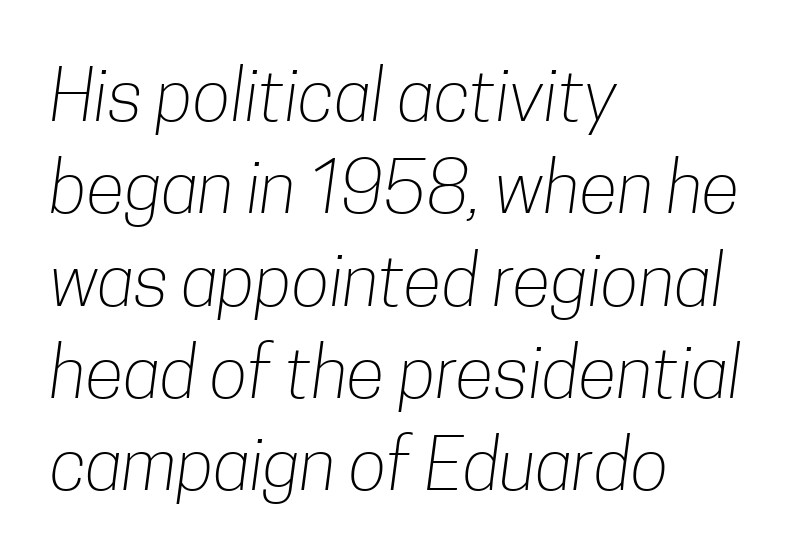
Q: Is the text bold? A: No.
Q: Is the typeface a serif or a sans-serif typeface? A: Sans-serif.
Q: Is the text underlined? A: No.
Q: How is the paragraph aligned? A: Left-aligned.
Q: Is the spacing between letters normal or unusually wide? A: Normal.
Q: Is the spacing between lines tight, normal or loose? A: Normal.
Q: Width (condensed, normal, or wide)? A: Condensed.
Q: Stroke contrast? A: Low.
Q: x-height? A: Medium.
Q: Monospaced? A: No.
